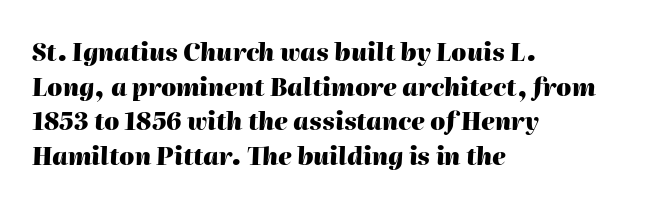
Does the weight exceed regular? Yes, all the way to bold. Successive baselines arrive at the customary interval. The specimen omits any rule beneath the text block's lines. Caption: multi-line text, flush left, ragged right. Posture: slanted. This sample uses plain, unmodified letter spacing.
